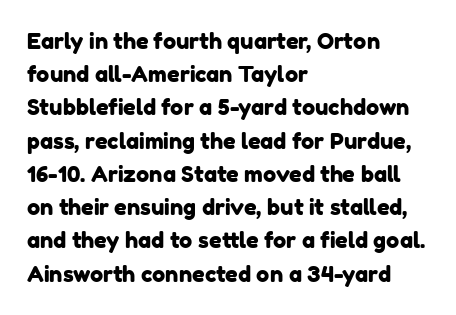
The image shows 22 px text type; set left-aligned, normal line spacing (1.51x), normal letter spacing, not underlined.
